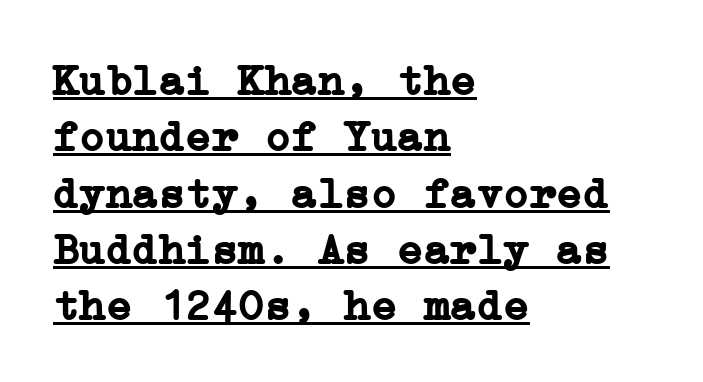
Q: Is the text bold? A: Yes.
Q: Is the text italic (slanted)? A: No, it is upright.
Q: Is the typeface a serif or a sans-serif typeface? A: Serif.
Q: Is the text underlined? A: Yes.
Q: How is the paragraph aligned? A: Left-aligned.
Q: Is the spacing between letters normal or unusually wide? A: Normal.
Q: Is the spacing between lines tight, normal or loose? A: Normal.
Q: Width (condensed, normal, or wide)? A: Normal.
Q: Stroke contrast? A: Low.
Q: x-height? A: Medium.
